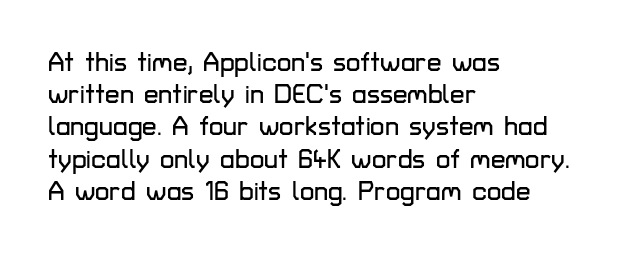
Q: Is the text italic (slanted)? A: No, it is upright.
Q: Is the text underlined? A: No.
Q: How is the paragraph aligned? A: Left-aligned.
Q: Is the spacing between letters normal or unusually wide? A: Normal.
